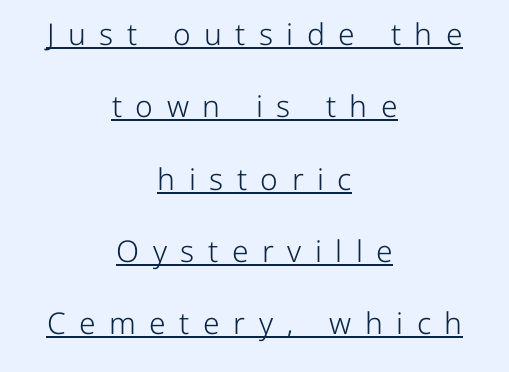
{"serif": "no", "italic": "no", "bold": "no", "weight": "light", "width": "normal", "stroke_contrast": "low", "x_height": "medium", "monospaced": "no", "underline": "yes", "align": "center", "line_spacing": "loose", "line_spacing_ratio": 2.41, "letter_spacing": "wide", "letter_spacing_em": 0.45, "glyph_px": 30}
